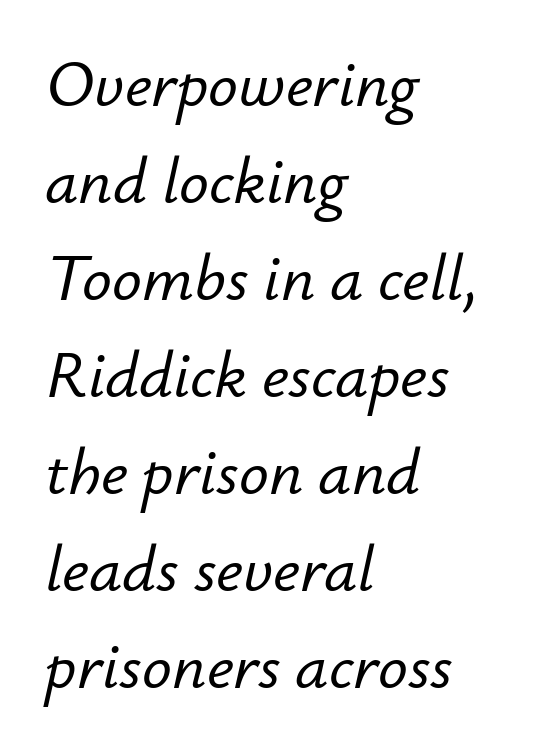
Do the characters align in a grid? No, the font is proportional. A bare baseline throughout the passage. Notice how the stems are inclined rather than vertical — that's the hallmark of italics. This rendering uses left alignment, leaving the right contour irregular. Characters follow at the spacing the type designer built in.
